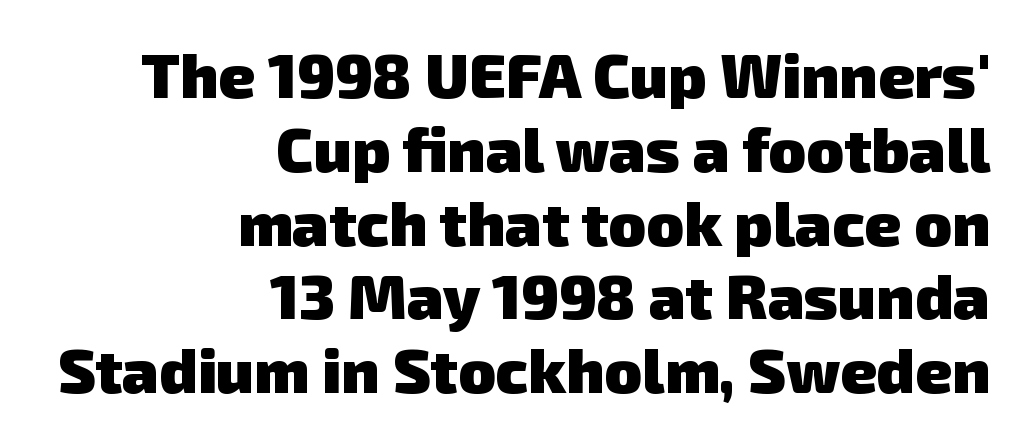
The image shows 62 px heavy sans-serif type; set right-aligned, line spacing 1.19x, normal letter spacing, not underlined; low stroke contrast and a medium x-height.
